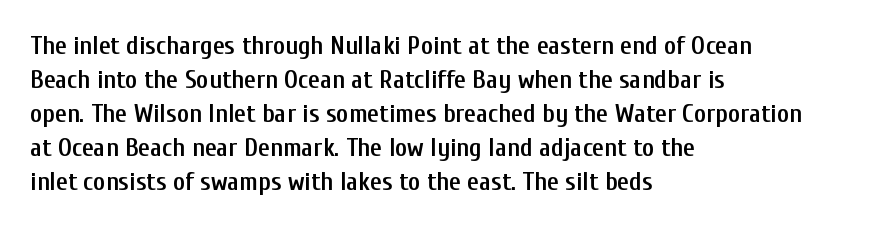
Q: Is the text bold? A: Semi-bold.
Q: Is the text italic (slanted)? A: No, it is upright.
Q: Is the text underlined? A: No.
Q: How is the paragraph aligned? A: Left-aligned.
Q: Is the spacing between letters normal or unusually wide? A: Normal.
Q: Is the spacing between lines tight, normal or loose? A: Normal.
